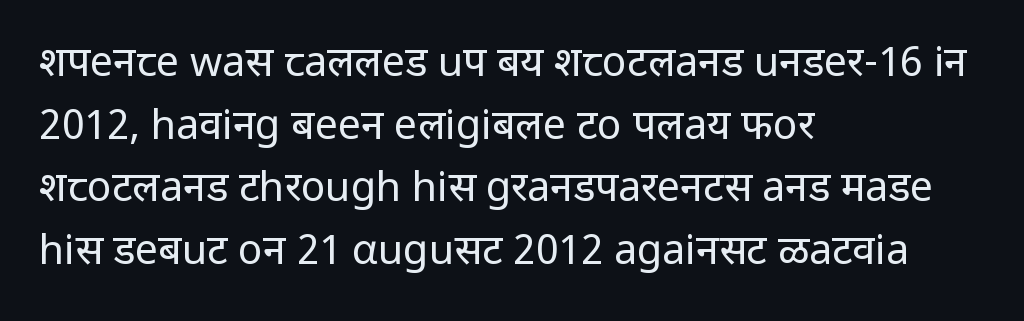
The image shows 41 px regular-weight sans-serif type, upright; set left-aligned, normal line spacing (1.53x), normal letter spacing, not underlined; low stroke contrast and a medium x-height.
